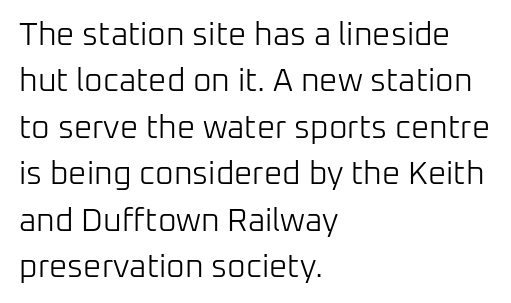
{"serif": "no", "italic": "no", "bold": "no", "weight": "light", "width": "normal", "stroke_contrast": "low", "x_height": "medium", "monospaced": "no", "underline": "no", "align": "left", "line_spacing": "normal", "line_spacing_ratio": 1.45, "letter_spacing": "normal", "letter_spacing_em": 0.0, "glyph_px": 32}
